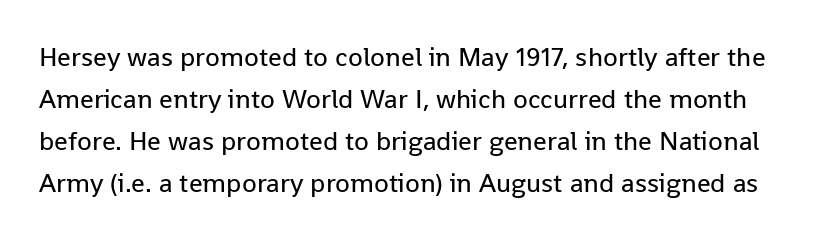
Q: Is the text bold? A: No.
Q: Is the text italic (slanted)? A: No, it is upright.
Q: Is the text underlined? A: No.
Q: Is the spacing between letters normal or unusually wide? A: Normal.
Q: Is the spacing between lines tight, normal or loose? A: Normal.
